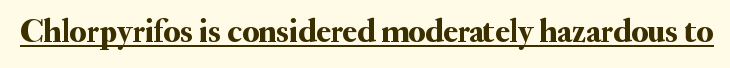
This sample has the flowing, uneven cadence of proportional lettering. Students, observe the line beneath the letters — that is underlining. You can tell from the footed stems that serif type was used. Every stem runs plumb, perpendicular to the baseline.
